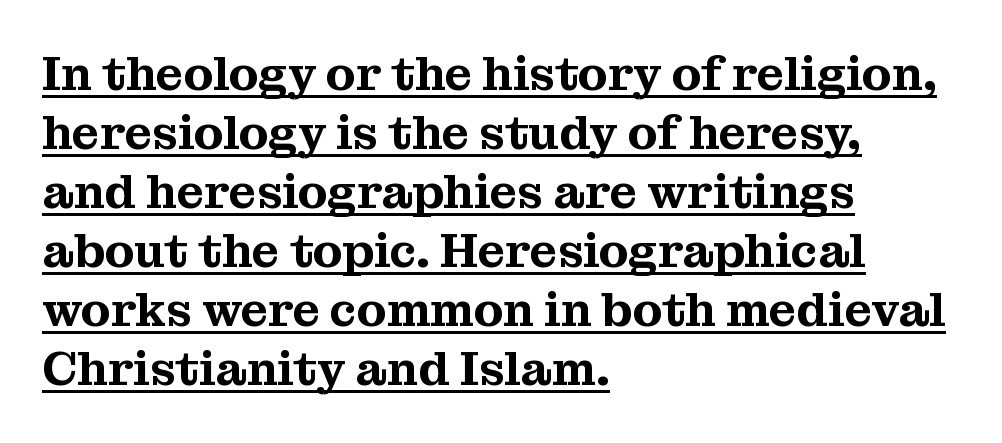
Observe the serifs anchoring each vertical stroke in this sample. The words here are underlined. A typesetter would call this proportional, since set widths differ per character. A typesetter would mark this as roman, not italic. The rag falls on the right side of this text block.
